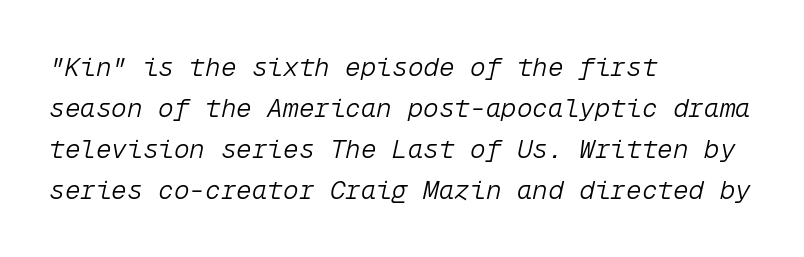
Q: Is the text bold? A: No.
Q: Is the text italic (slanted)? A: Yes, it leans right by about 12 degrees.
Q: Is the text underlined? A: No.
Q: How is the paragraph aligned? A: Left-aligned.
Q: Is the spacing between letters normal or unusually wide? A: Normal.
Q: Is the spacing between lines tight, normal or loose? A: Normal.
